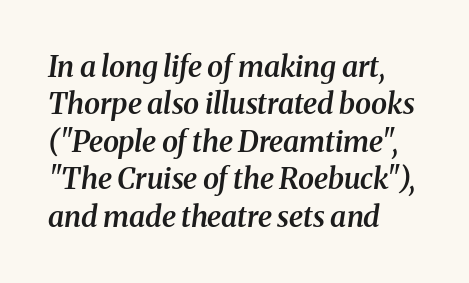
{"serif": "yes", "italic": "yes", "lean": "right", "slant_degrees": 8, "bold": "semi", "weight": "semibold", "width": "normal", "stroke_contrast": "medium", "x_height": "medium", "monospaced": "no", "underline": "no", "align": "left", "line_spacing": "normal", "line_spacing_ratio": 1.29, "letter_spacing": "normal", "letter_spacing_em": 0.0, "glyph_px": 29}
